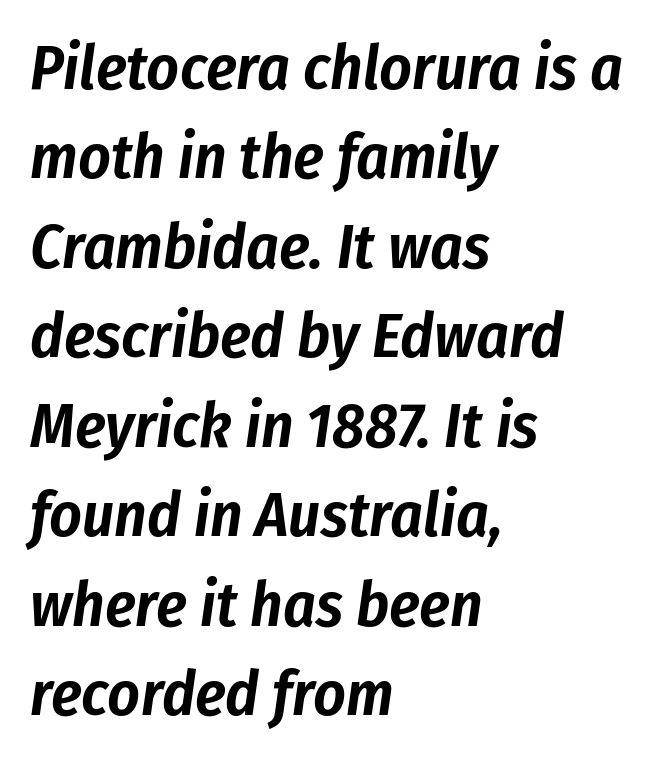
The ragged edge is on the right, which tells us the setting is flush left. Bare-footed words on every line. A typesetter would mark this as italic. Here the designer chose a conventional face with non-uniform glyph widths. Leading: standard.
